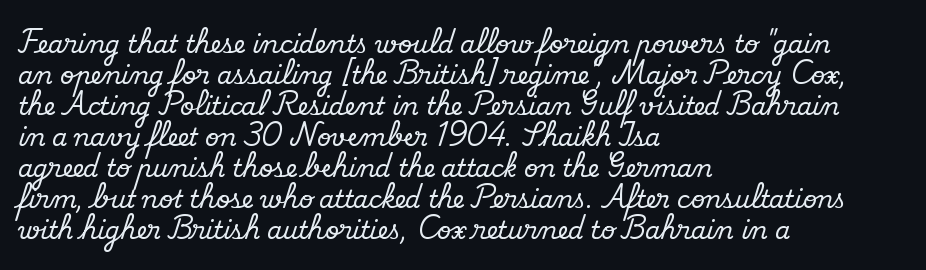
{"underline": "no", "align": "left", "line_spacing": "normal", "line_spacing_ratio": 1.29, "letter_spacing": "normal", "letter_spacing_em": 0.0, "glyph_px": 24}
